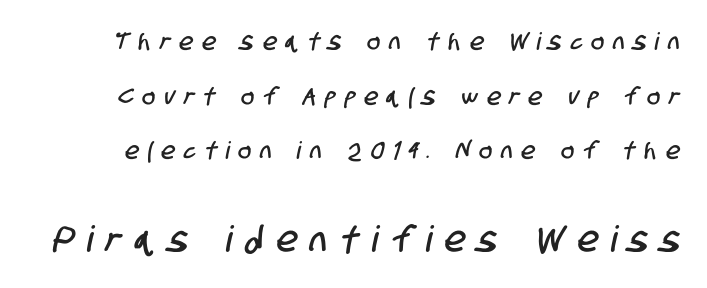
{"serif": "no", "width": "condensed", "stroke_contrast": "low", "x_height": "large", "monospaced": "no", "underline": "no", "line_spacing": "loose", "line_spacing_ratio": 2.28, "letter_spacing": "wide", "letter_spacing_em": 0.39, "larger_block": "second", "size_ratio": 1.5, "glyph_px": 36}
